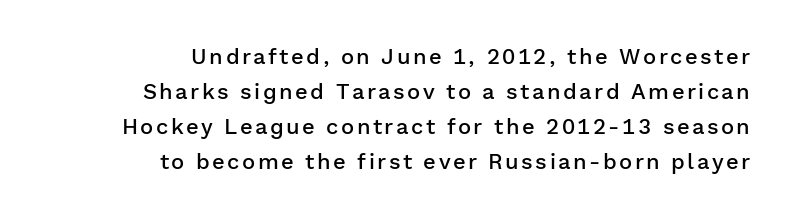
Quick note: interline space is typical. Is the block centered? No — it sits flush against the right margin. The specimen reads as upright at a glance. Nobody drew a line under any word here. The glyphs have the mass of a demibold cut, below bold.
